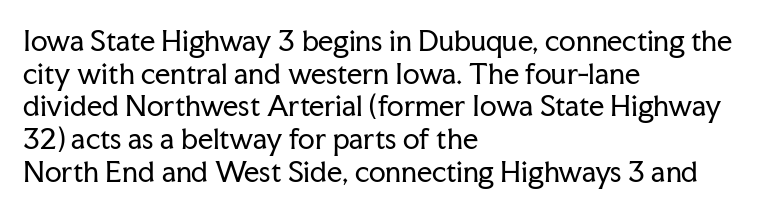
Q: Is the text bold? A: No.
Q: Is the text italic (slanted)? A: No, it is upright.
Q: Is the text underlined? A: No.
Q: How is the paragraph aligned? A: Left-aligned.
Q: Is the spacing between letters normal or unusually wide? A: Normal.
